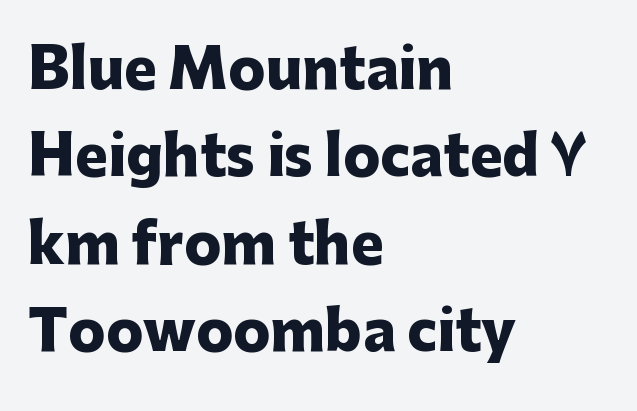
{"serif": "no", "italic": "no", "bold": "yes", "weight": "heavy", "width": "normal", "stroke_contrast": "low", "x_height": "medium", "monospaced": "no", "underline": "no", "align": "left", "line_spacing": "normal", "line_spacing_ratio": 1.59, "letter_spacing": "normal", "letter_spacing_em": 0.0, "glyph_px": 55}
